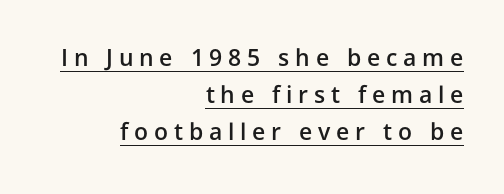
Q: Is the text bold? A: Semi-bold.
Q: Is the text italic (slanted)? A: No, it is upright.
Q: Is the text underlined? A: Yes.
Q: How is the paragraph aligned? A: Right-aligned.
Q: Is the spacing between letters normal or unusually wide? A: Unusually wide.
Q: Is the spacing between lines tight, normal or loose? A: Normal.
